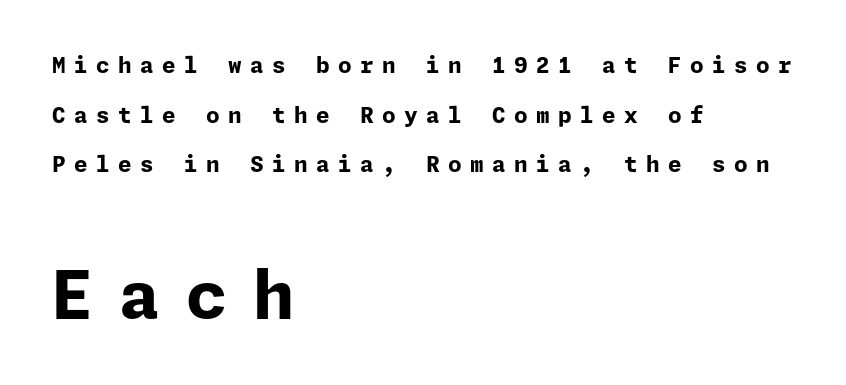
The image shows 67 px bold sans-serif type, upright; set left-aligned, loose line spacing (2.26x), unusually wide letter spacing (+0.38 em), not underlined; the second (bottom) block is 3.05x larger; low stroke contrast and a medium x-height.
